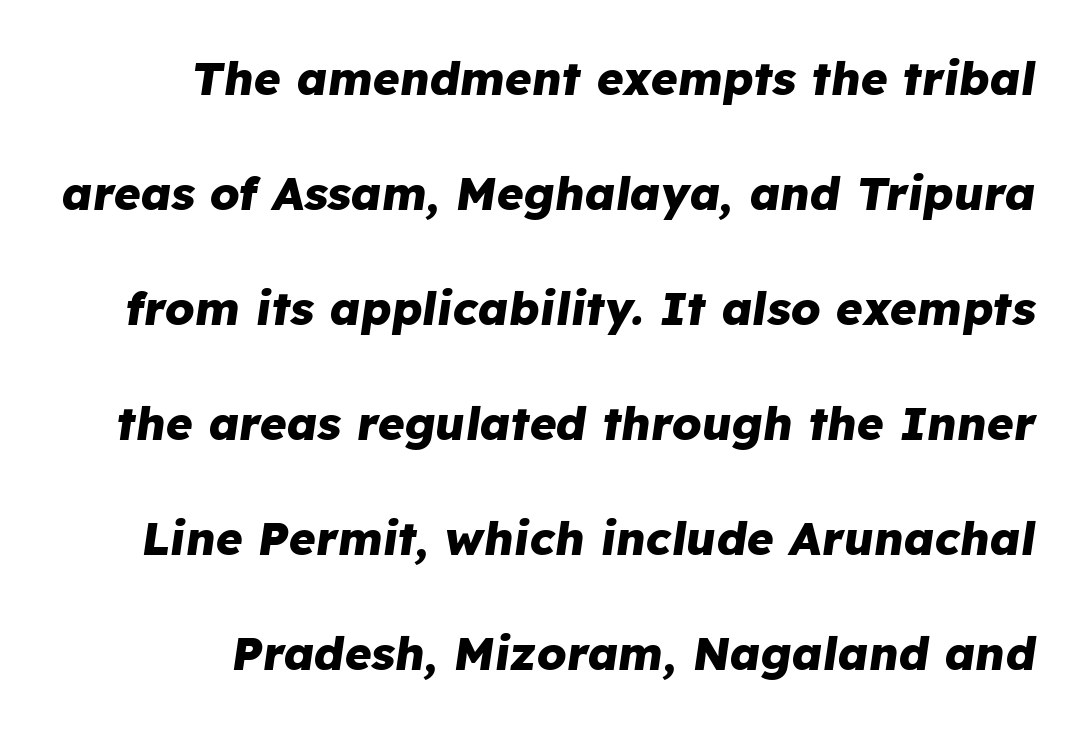
Q: Is the text bold? A: Yes.
Q: Is the text italic (slanted)? A: Yes, it leans right by about 8 degrees.
Q: Is the text underlined? A: No.
Q: Is the spacing between letters normal or unusually wide? A: Normal.
Q: Is the spacing between lines tight, normal or loose? A: Loose.
Q: Width (condensed, normal, or wide)? A: Normal.
Q: Stroke contrast? A: Low.
Q: x-height? A: Medium.
Q: Monospaced? A: No.
